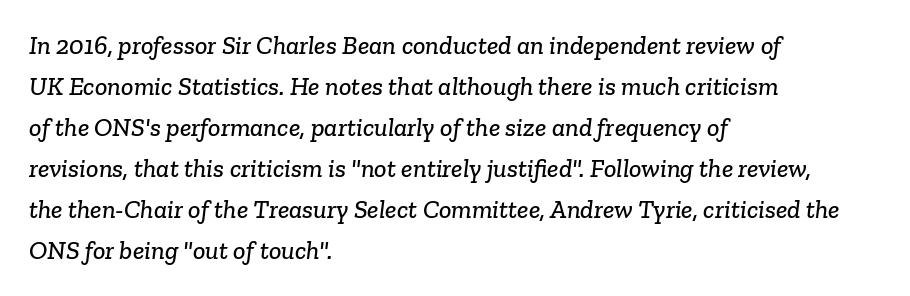
{"underline": "no", "align": "left", "line_spacing": "normal", "line_spacing_ratio": 1.58, "letter_spacing": "normal", "letter_spacing_em": 0.0, "glyph_px": 26}
